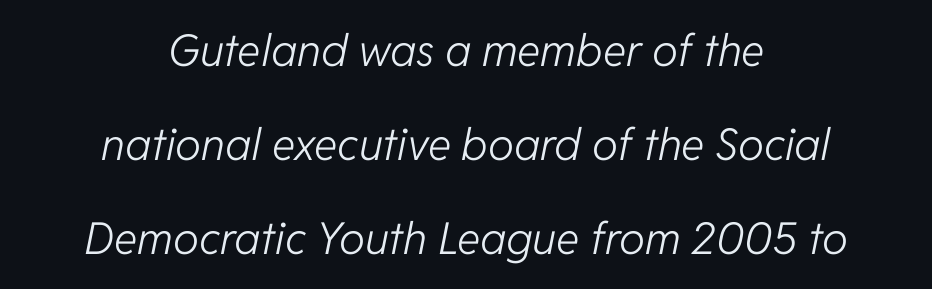
{"italic": "yes", "lean": "right", "slant_degrees": 11, "bold": "no", "weight": "light", "width": "normal", "stroke_contrast": "low", "x_height": "medium", "monospaced": "no", "underline": "no", "align": "center", "line_spacing": "loose", "line_spacing_ratio": 2.14, "letter_spacing": "normal", "letter_spacing_em": 0.0, "glyph_px": 44}
